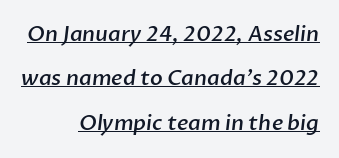
A somewhat darkened texture: the type is semibold rather than bold. Does a line run under the words? Yes, clearly. Honestly, the letter spacing is just normal — you wouldn't notice it. A typesetter would call this leading open, well beyond the default. This rendering uses right alignment, leaving the left contour irregular.
